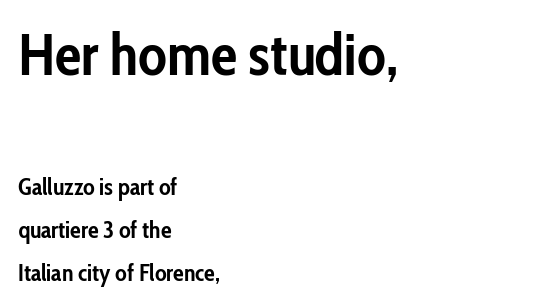
Does the weight exceed regular? Yes, all the way to bold. Nobody drew a line under any word here. Horizontal alignment here is leftward, the default for most running prose. The text was rendered using a sans face with plain stroke endings. Default kerning and tracking; the words read as compact shapes.
